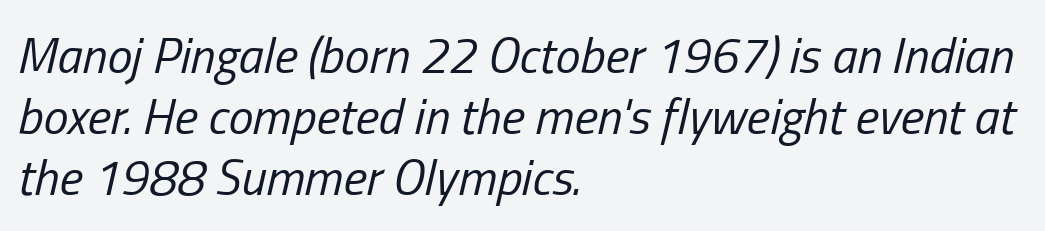
The lines are quadded left. Italic: yes, the glyphs are oblique. The specimen omits any rule beneath the text block's lines. A light-to-regular cut is what we see here. The rendering keeps characters at their native spacing. Is this a fixed-width face? No — the glyphs have proportional, varying widths.
